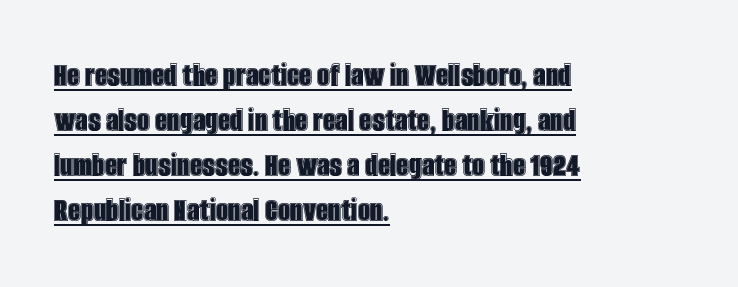
Is this a fixed-width face? No — the glyphs have proportional, varying widths. Compared with typical body copy, the letter spacing here is the same. Honestly, the underline is the first thing you notice here. A roman cut, with each character standing at attention. Does the leading feel generous? No, just average.
